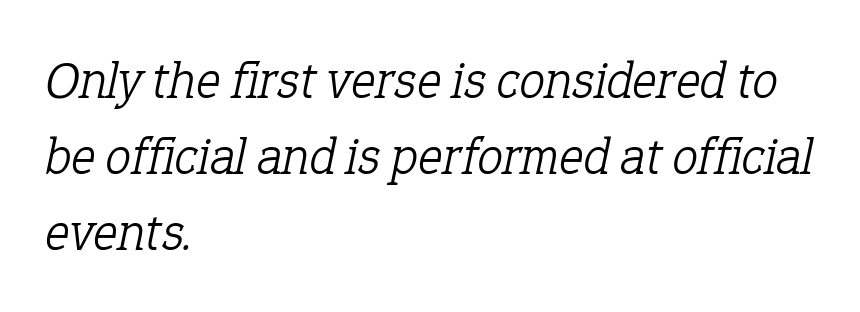
The image shows 52 px light serif type, italic (leaning right); set left-aligned, normal line spacing (1.46x), normal letter spacing, not underlined; low stroke contrast and a medium x-height.
